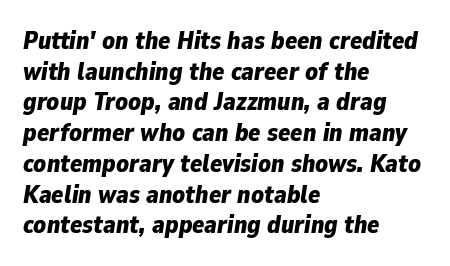
Q: Is the text bold? A: Yes.
Q: Is the text italic (slanted)? A: Yes, it leans right by about 9 degrees.
Q: Is the text underlined? A: No.
Q: How is the paragraph aligned? A: Left-aligned.
Q: Is the spacing between letters normal or unusually wide? A: Normal.
